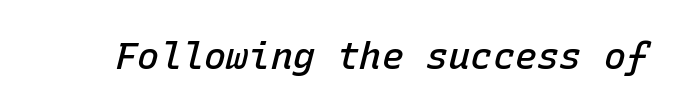
{"italic": "yes", "lean": "right", "slant_degrees": 15, "bold": "semi", "weight": "semibold", "width": "normal", "stroke_contrast": "low", "x_height": "medium", "monospaced": "yes", "underline": "no", "letter_spacing": "normal", "letter_spacing_em": 0.0, "glyph_px": 37}
